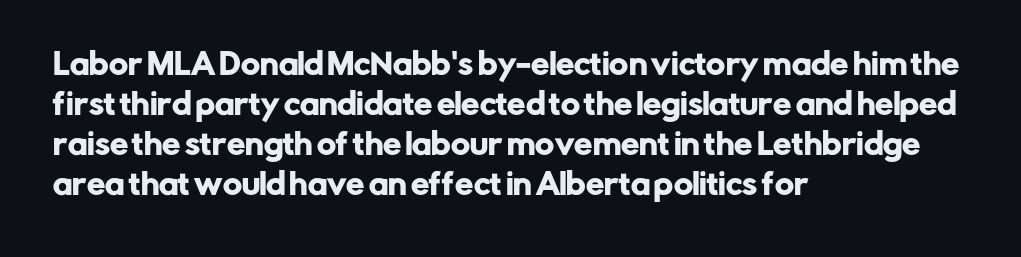
Q: Is the text italic (slanted)? A: No, it is upright.
Q: Is the typeface a serif or a sans-serif typeface? A: Sans-serif.
Q: Is the text underlined? A: No.
Q: How is the paragraph aligned? A: Left-aligned.
Q: Is the spacing between letters normal or unusually wide? A: Normal.
Q: Is the spacing between lines tight, normal or loose? A: Normal.
Q: Width (condensed, normal, or wide)? A: Normal.
Q: Stroke contrast? A: Low.
Q: x-height? A: Medium.
Q: Monospaced? A: No.
